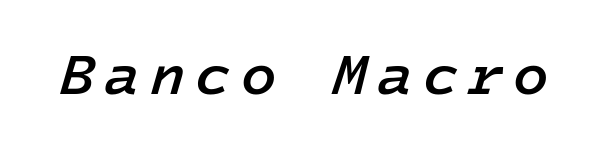
Q: Is the text bold? A: Semi-bold.
Q: Is the text italic (slanted)? A: Yes, it leans right by about 16 degrees.
Q: Is the text underlined? A: No.
Q: Width (condensed, normal, or wide)? A: Normal.
Q: Stroke contrast? A: Low.
Q: x-height? A: Medium.
